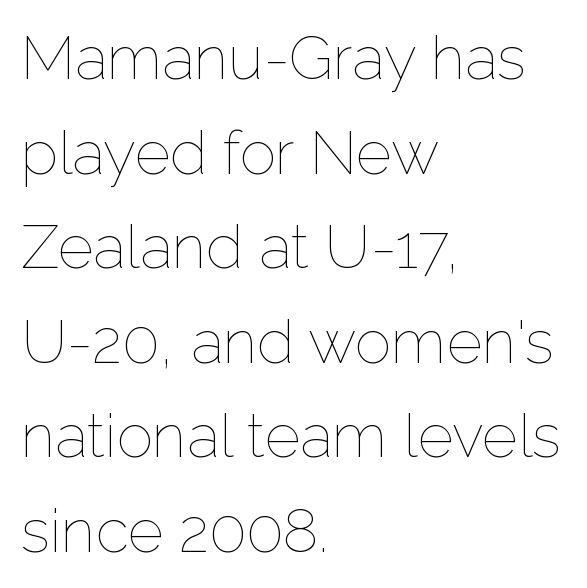
{"italic": "no", "bold": "no", "weight": "thin", "width": "normal", "stroke_contrast": "low", "x_height": "medium", "monospaced": "no", "underline": "no", "align": "left", "line_spacing": "normal", "line_spacing_ratio": 1.55, "letter_spacing": "normal", "letter_spacing_em": 0.0, "glyph_px": 61}
